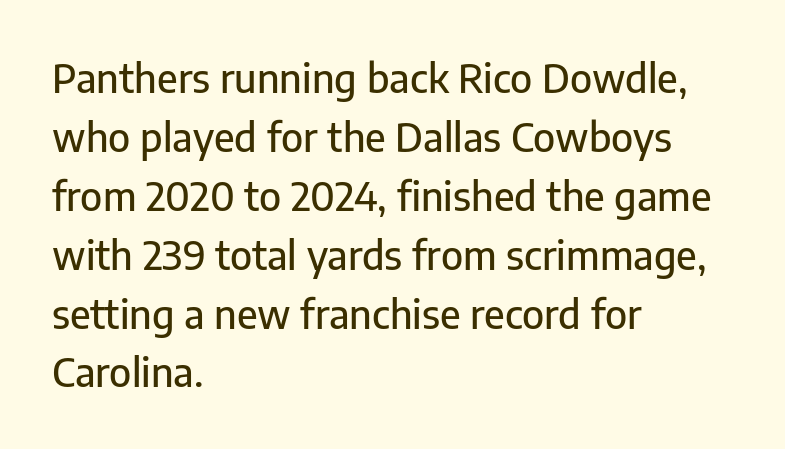
The image shows 39 px sans-serif type, upright; set left-aligned, normal line spacing (1.51x), normal letter spacing, not underlined; low stroke contrast and a medium x-height.
